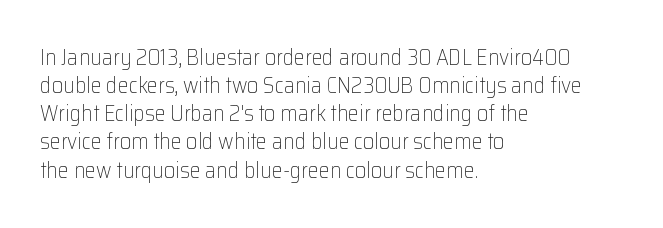
The image shows 22 px text type, upright; set left-aligned, normal line spacing (1.28x), normal letter spacing, not underlined.
